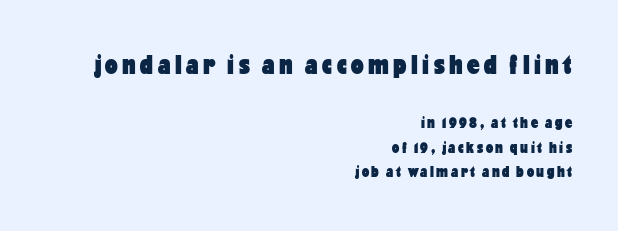
{"serif": "no", "italic": "no", "bold": "yes", "weight": "heavy", "width": "condensed", "stroke_contrast": "low", "x_height": "medium", "monospaced": "no", "underline": "no", "align": "right", "line_spacing": "normal", "line_spacing_ratio": 1.55, "larger_block": "first", "size_ratio": 1.75, "glyph_px": 28}
